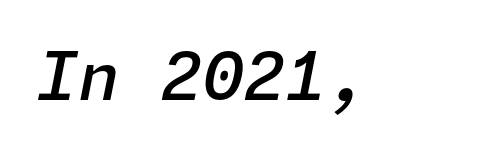
The type is set solid horizontally, with unmodified tracking. The text carries the slant typical of an italic or oblique font. The glyphs have the mass of a demibold cut, below bold. Type without underlining.
